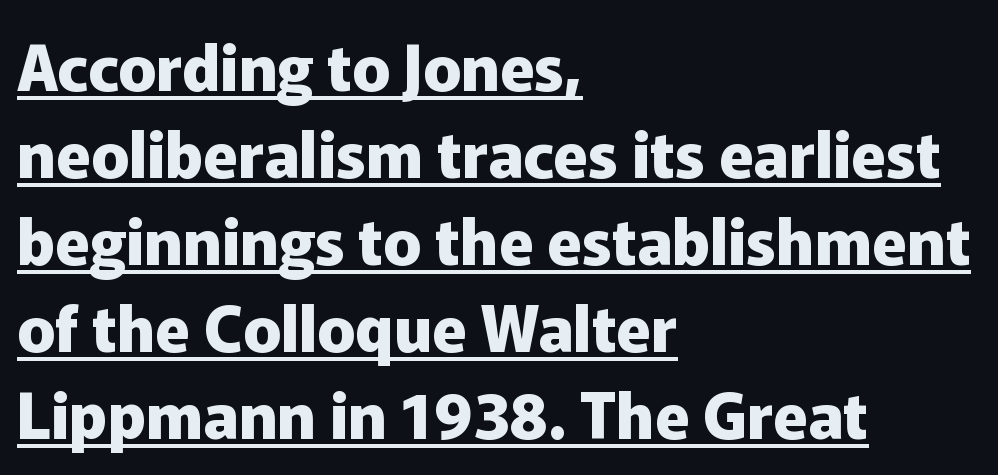
The image shows 63 px heavy sans-serif type, upright; set left-aligned, normal line spacing (1.38x), normal letter spacing, underlined; low stroke contrast and a medium x-height.
